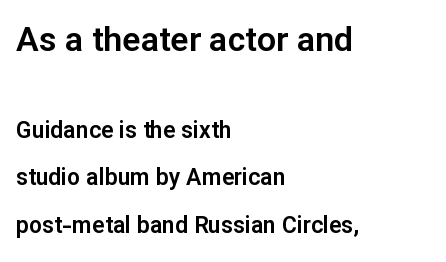
Alignment: flush left. Reading down the column, the eye jumps a long way to each next line. In terms of posture, this sample is upright. The string is rendered with underlining switched off. Observe the absence of serifs on each vertical stroke in this sample. Think of a printed novel: that variable character pitch is what you see here.
